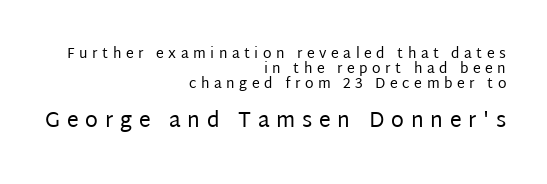
Q: Is the text bold? A: No.
Q: Is the text italic (slanted)? A: No, it is upright.
Q: Is the text underlined? A: No.
Q: How is the paragraph aligned? A: Right-aligned.
Q: Is the spacing between letters normal or unusually wide? A: Unusually wide.
Q: Is the spacing between lines tight, normal or loose? A: Tight.
Q: Which block of text is set in a larger size, the first (top) or the second (bottom)? A: The second (bottom) one.
